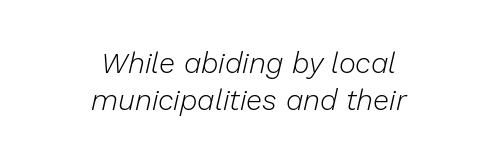
Leftover space on each line is divided equally before and after the words. Yep, that's italic — everything's leaning. The passage shown is not bold in any degree. The words here are not underlined. These lines are rendered in a variable-pitch font.
